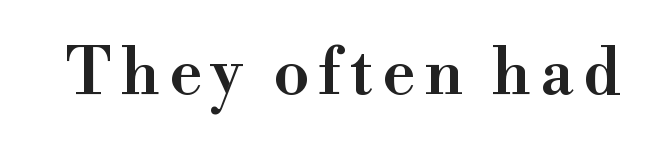
{"serif": "yes", "italic": "no", "bold": "semi", "weight": "semibold", "width": "normal", "stroke_contrast": "high", "x_height": "small", "monospaced": "no", "underline": "no", "glyph_px": 64}
